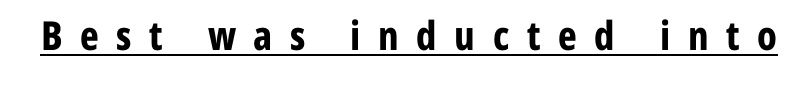
Letter spacing: wide. In terms of posture, this sample is upright. You'd pick this weight for a headline — it's a proper bold. Compared with undecorated copy, this sample adds a rule below the words. Look at the bottom of the vertical strokes: they stop flat, with no serifs. Think of a printed novel: that variable character pitch is what you see here.
